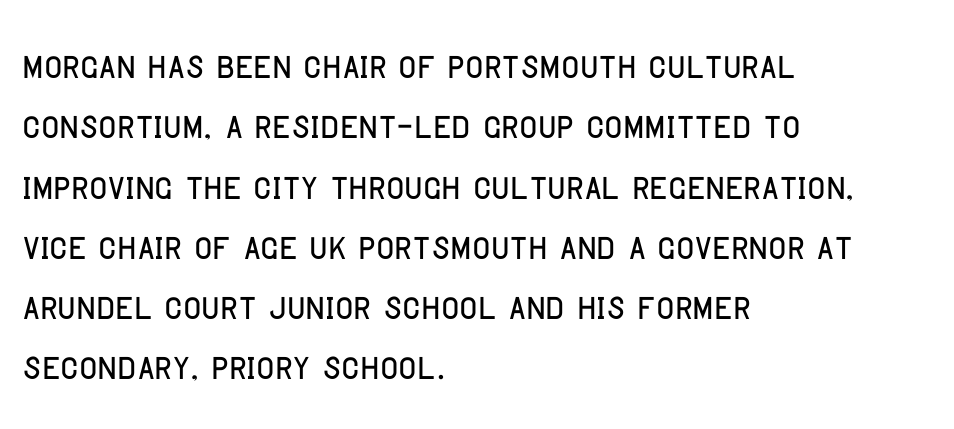
Q: Is the text italic (slanted)? A: No, it is upright.
Q: Is the typeface a serif or a sans-serif typeface? A: Sans-serif.
Q: Is the text underlined? A: No.
Q: How is the paragraph aligned? A: Left-aligned.
Q: Is the spacing between letters normal or unusually wide? A: Normal.
Q: Width (condensed, normal, or wide)? A: Condensed.
Q: Stroke contrast? A: Low.
Q: x-height? A: Large.
Q: Monospaced? A: No.
